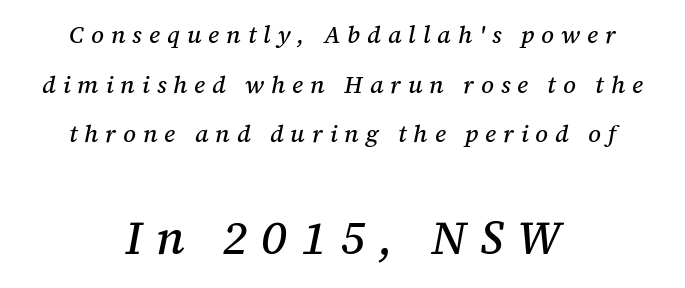
The image shows 47 px serif type, italic (leaning right); set centered, loose line spacing (2.07x), unusually wide letter spacing (+0.29 em), not underlined; the second (bottom) block is 1.96x larger; medium stroke contrast and a medium x-height.
